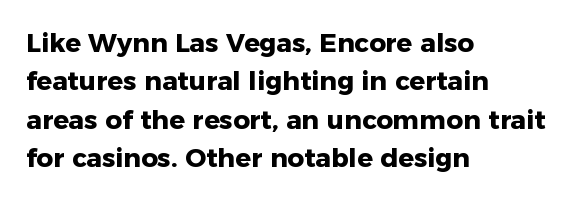
Q: Is the text bold? A: Yes.
Q: Is the text italic (slanted)? A: No, it is upright.
Q: Is the text underlined? A: No.
Q: How is the paragraph aligned? A: Left-aligned.
Q: Is the spacing between letters normal or unusually wide? A: Normal.
Q: Is the spacing between lines tight, normal or loose? A: Normal.
